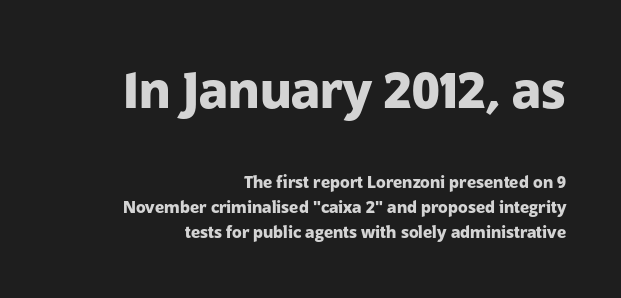
Are there feet on the stems? There aren't — it's a sans. Spacing verdict: proportional, widths tailored to each character. This rendering leaves character spacing at its baseline value. It's the straight-up-and-down kind of type. Which margin do the lines hug? The right one — the left edge is uneven.
